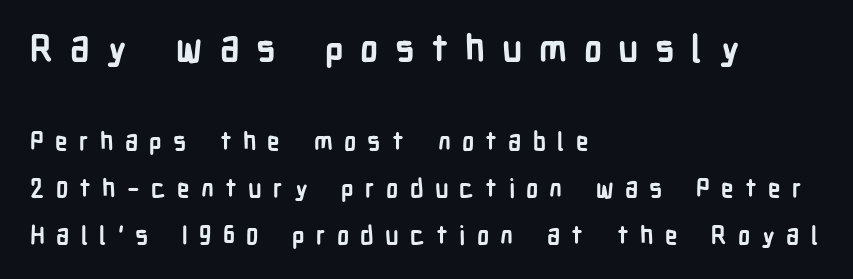
The image shows 37 px semibold, condensed sans-serif type, upright; set left-aligned, line spacing 1.88x, unusually wide letter spacing (+0.45 em), not underlined; the first (top) block is 1.48x larger; low stroke contrast and a medium x-height.
